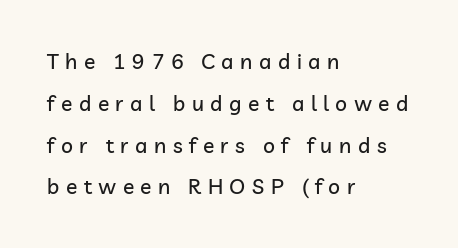
The letters stand straight up with perfectly vertical stems. Words appear elongated and porous because spacing is wide. Reading down the column, the eye jumps a long way to each next line. This rendering features lettering with no underline. The typesetter chose a ragged-right arrangement here.
